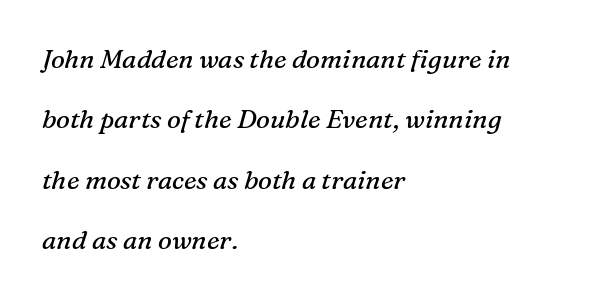
The lettering tilts uniformly, giving the passage an italic look. Decoration check: the copy has no underline. This rendering uses left alignment, leaving the right contour irregular. Is the letter spacing exaggerated? No — it looks like the ordinary default.
